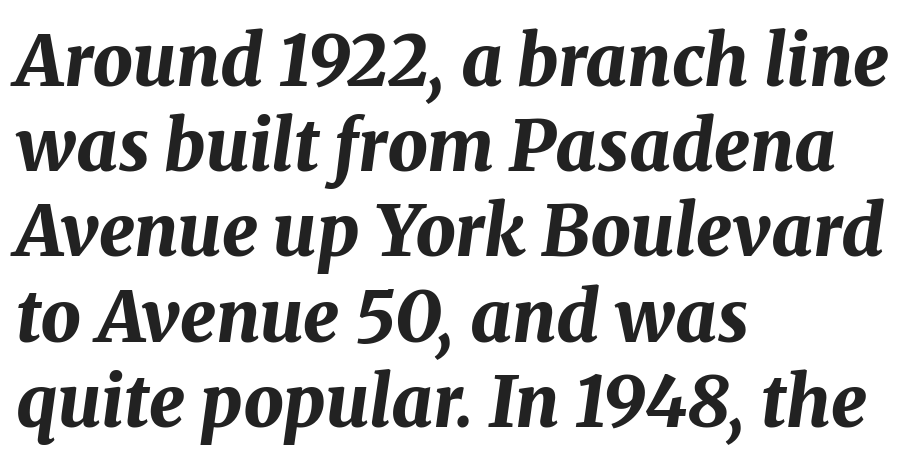
Does the lettering tilt? It does — this is italic. Varying glyph widths throughout — classic text-font behaviour. The letterforms sit shoulder to shoulder at normal distance. The space beneath each line is pristine and unruled.
